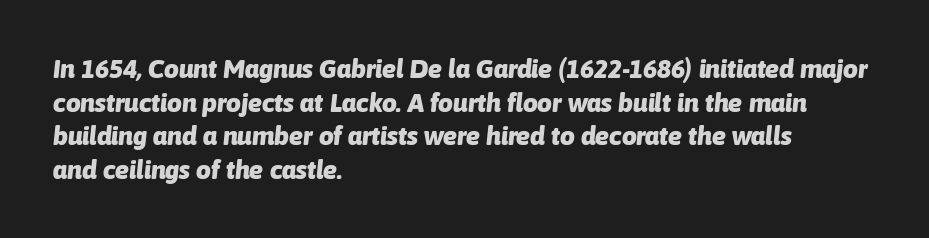
The image shows 26 px bold type, italic (leaning right); set left-aligned, normal line spacing (1.29x), normal letter spacing, not underlined.
